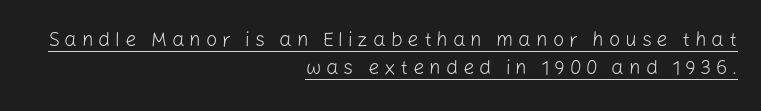
The image shows 20 px text type, upright; set right-aligned, normal line spacing (1.41x), unusually wide letter spacing (+0.24 em), underlined.
